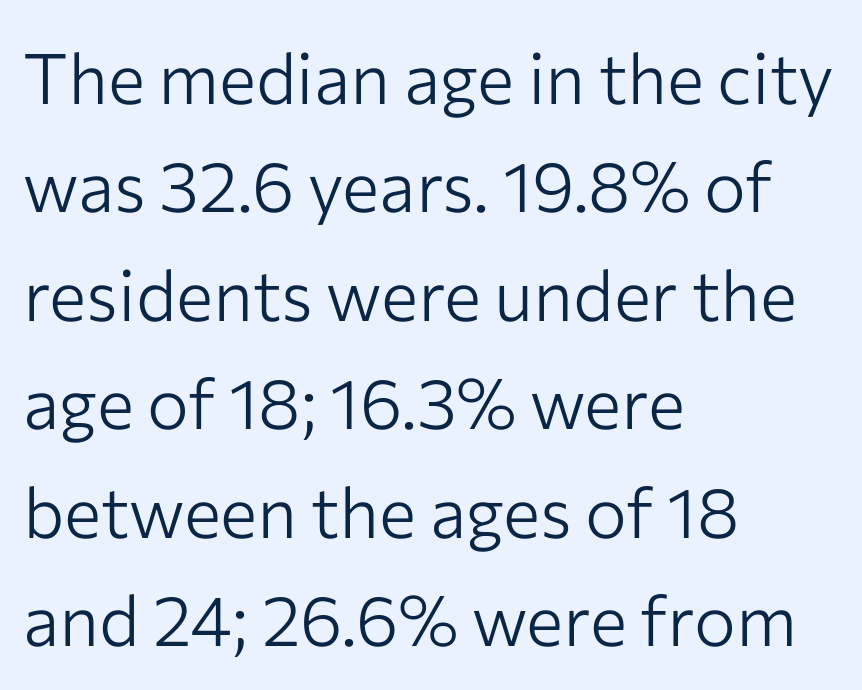
The compositor pushed each line to the left boundary. The cut favours lightness, reaching ordinary text weight at its darkest. Designer's note — italics off, roman on. These lines sit exactly where default settings would place them. The rendering uses natural spacing where letterforms have individual widths.
